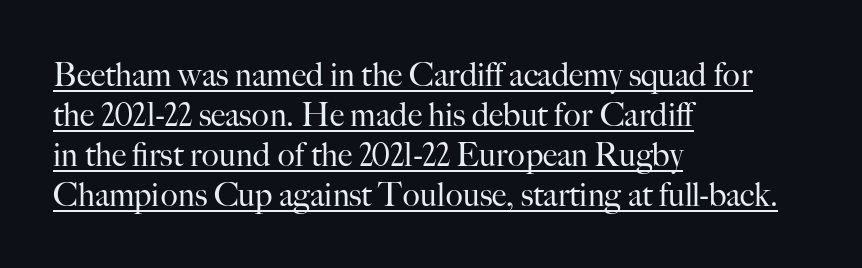
The tracking reads as untouched default to a designer's eye. Is this a sans? No — the strokes have serifs. Has an underline been added? It has. The lines sit at an ordinary, default distance from one another. Note the varied advance widths — an 'i' is clearly narrower than an 'm'. Reading down the block, your eye returns to a fixed left position each line.
